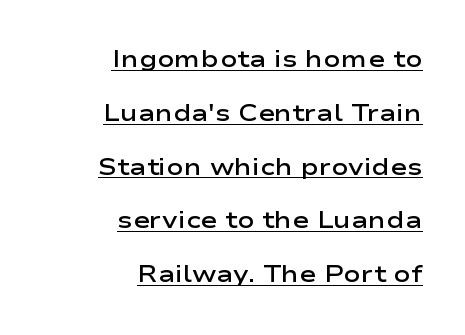
Q: Is the text bold? A: Semi-bold.
Q: Is the text italic (slanted)? A: No, it is upright.
Q: Is the text underlined? A: Yes.
Q: How is the paragraph aligned? A: Right-aligned.
Q: Is the spacing between letters normal or unusually wide? A: Normal.
Q: Is the spacing between lines tight, normal or loose? A: Loose.
